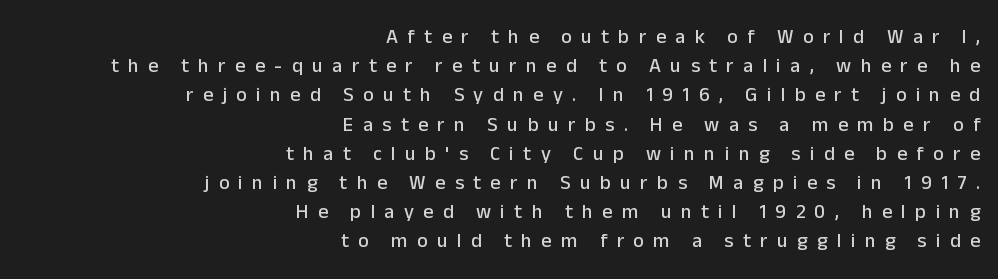
The image shows 20 px text type, upright; set right-aligned, normal line spacing (1.46x), unusually wide letter spacing (+0.47 em), not underlined.
